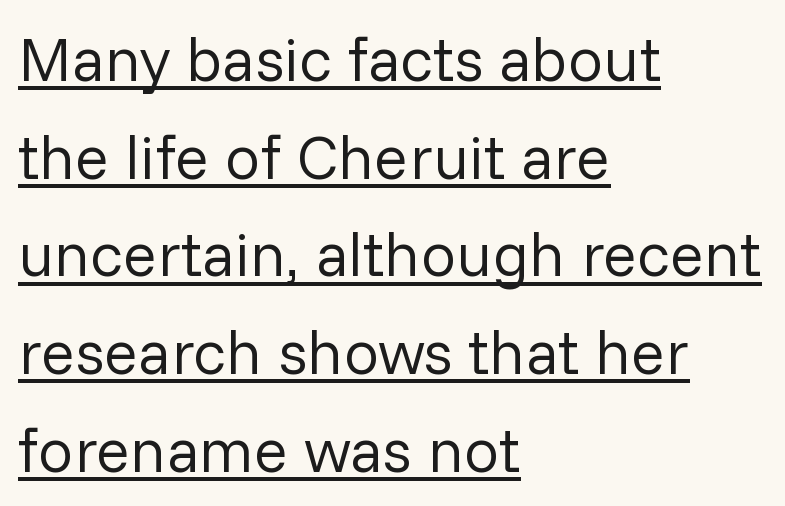
The image shows 63 px regular-weight sans-serif type, upright; set left-aligned, normal line spacing (1.55x), normal letter spacing, underlined; low stroke contrast and a medium x-height.
